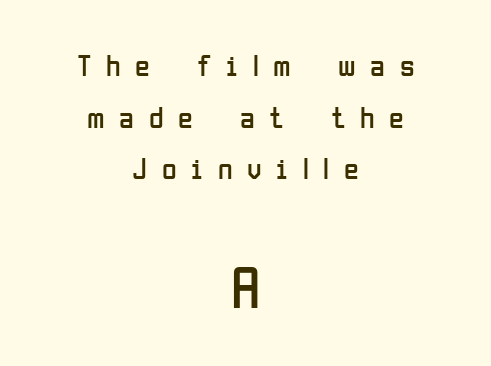
Stroke terminals: plain, sans-serif. Every row of glyphs is offset so its center matches the block's center. Stem width sits at or under what a default text font uses. The gaps between neighbouring characters are conspicuously large. Which of the two is more prominent by size? The second, at the bottom.
